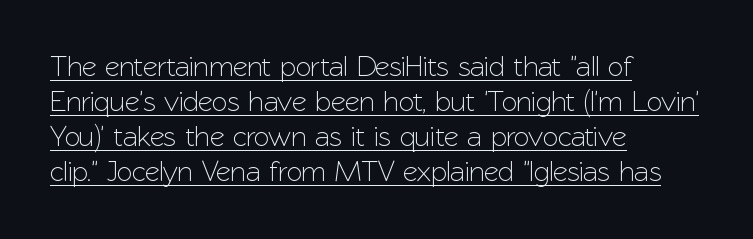
The image shows 29 px sans-serif type, upright; set left-aligned, line spacing 1.21x, normal letter spacing, underlined; low stroke contrast and a medium x-height.
